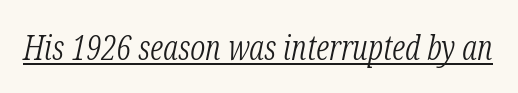
The lettering is marked with a stroke running underneath it. Think standard paragraph weight, or any step lighter than that. If you drew a line through each stem, it would be angled. The glyphs in this specimen are seriffed. Think of a printed novel: that variable character pitch is what you see here. Spacing between characters is what you'd get straight out of the box.
